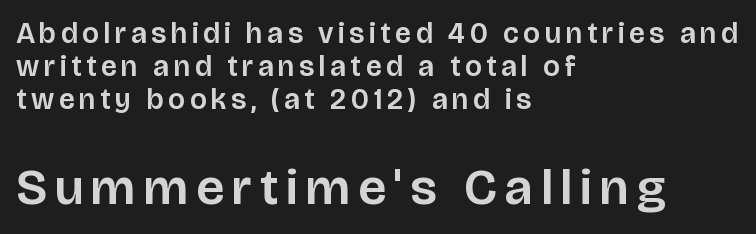
{"serif": "no", "italic": "no", "width": "normal", "stroke_contrast": "low", "x_height": "large", "monospaced": "no", "underline": "no", "align": "left", "line_spacing": "tight", "line_spacing_ratio": 1.14, "larger_block": "second", "size_ratio": 1.76, "glyph_px": 51}
